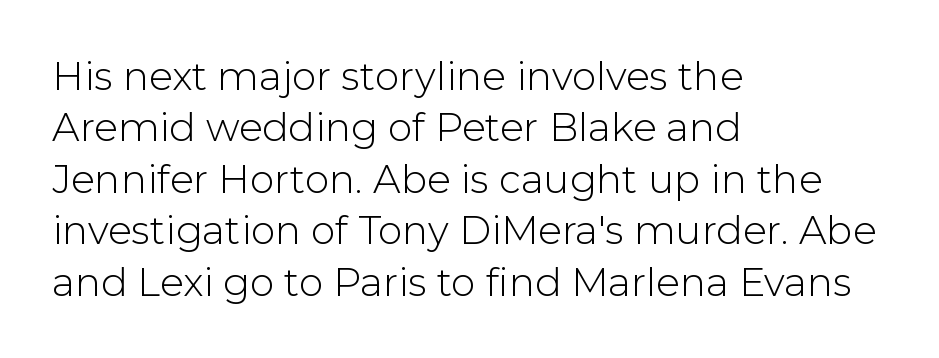
Weight: not bold — regular or lighter. Clear beneath every line of the passage. Regular leading. Layout note: lines flush left.
